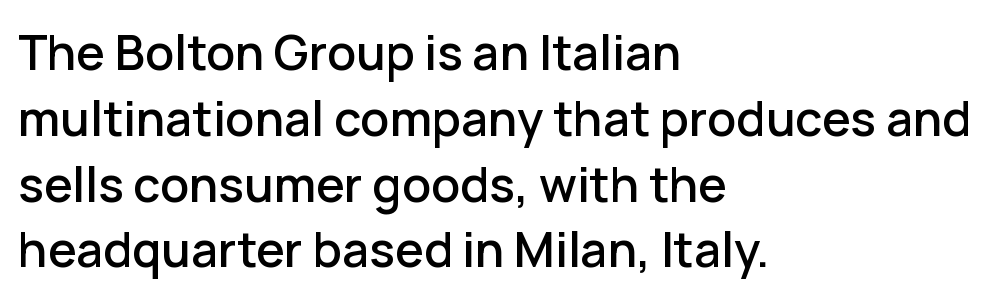
Q: Is the text italic (slanted)? A: No, it is upright.
Q: Is the typeface a serif or a sans-serif typeface? A: Sans-serif.
Q: Is the text underlined? A: No.
Q: How is the paragraph aligned? A: Left-aligned.
Q: Is the spacing between letters normal or unusually wide? A: Normal.
Q: Is the spacing between lines tight, normal or loose? A: Normal.
Q: Width (condensed, normal, or wide)? A: Normal.
Q: Stroke contrast? A: Low.
Q: x-height? A: Medium.
Q: Monospaced? A: No.
